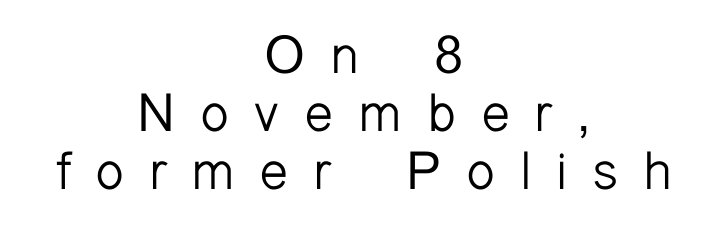
Spacing verdict: proportional, widths tailored to each character. The line texture is sparse and dotted thanks to wide tracking. Interline gaps are noticeably narrow in this sample. This is sans-serif lettering, the kind often seen on screens and signage.
